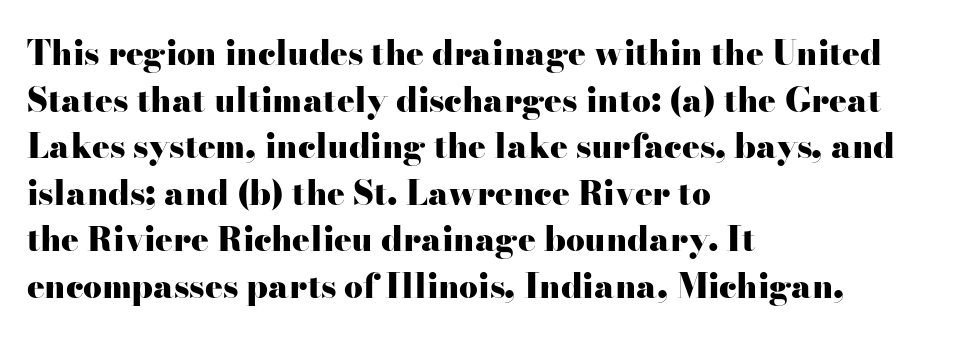
The image shows 33 px heavy, wide serif type, upright; set left-aligned, normal line spacing (1.41x), normal letter spacing, not underlined; high stroke contrast and a small x-height.
